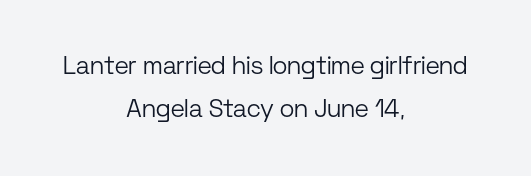
The image shows 25 px text type, upright; set centered, line spacing 1.72x, normal letter spacing, not underlined.
